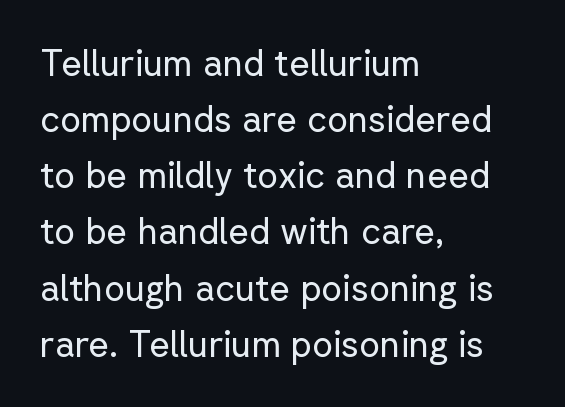
The image shows 36 px regular-weight sans-serif type, upright; set left-aligned, normal line spacing (1.56x), normal letter spacing, not underlined; low stroke contrast and a medium x-height.
